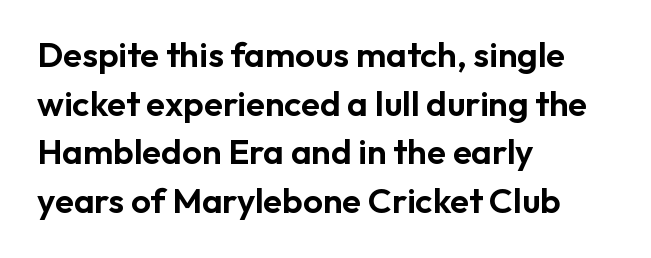
What's the leading like? Ordinary, nothing unusual. Clear beneath every line of the passage. Font category for this specimen: sans-serif. The paragraph shown leans on its left margin. Each letter keeps its own natural width here, so spacing adapts to shape. This rendering leaves character spacing at its baseline value.
